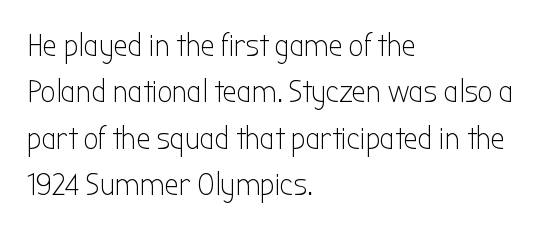
The image shows 32 px light, condensed sans-serif type, upright; set left-aligned, normal line spacing (1.45x), normal letter spacing, not underlined; low stroke contrast and a medium x-height.
